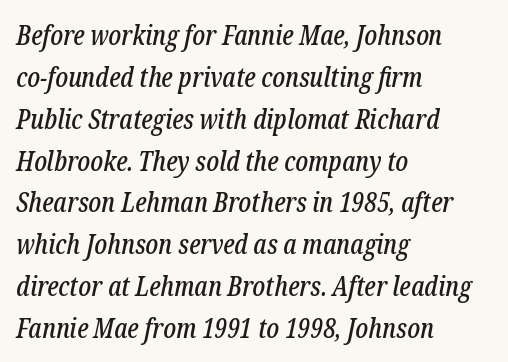
The image shows 27 px text type, italic (leaning right); set left-aligned, normal line spacing (1.55x), normal letter spacing, not underlined.
